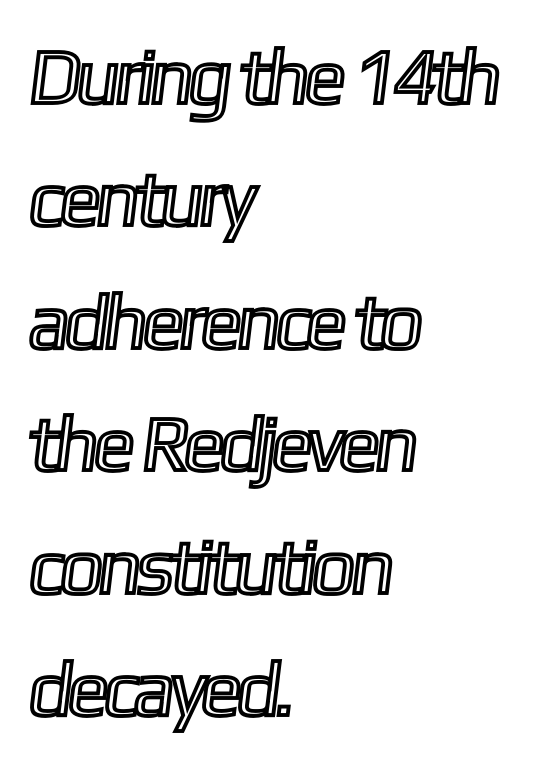
The image shows 78 px condensed type; set left-aligned, normal line spacing (1.57x), normal letter spacing, not underlined; a medium x-height.
